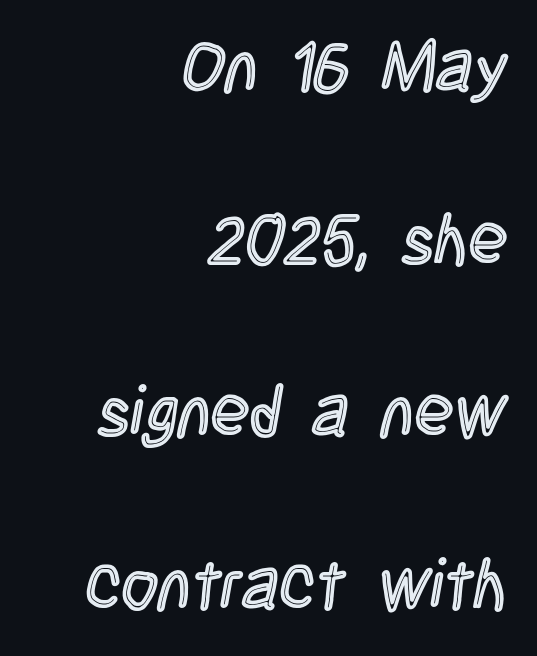
{"width": "condensed", "x_height": "large", "monospaced": "no", "underline": "no", "align": "right", "line_spacing": "loose", "line_spacing_ratio": 2.43, "letter_spacing": "normal", "letter_spacing_em": 0.0, "glyph_px": 71}
